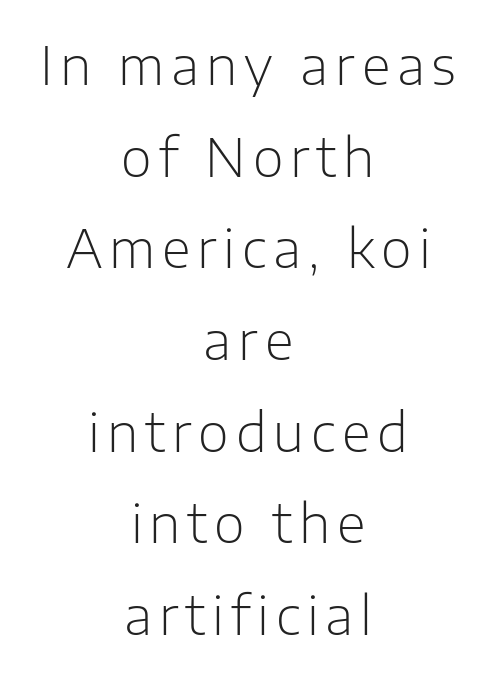
{"serif": "no", "italic": "no", "bold": "no", "weight": "light", "width": "normal", "stroke_contrast": "low", "x_height": "medium", "monospaced": "no", "underline": "no", "align": "center", "line_spacing_ratio": 1.73, "glyph_px": 53}
